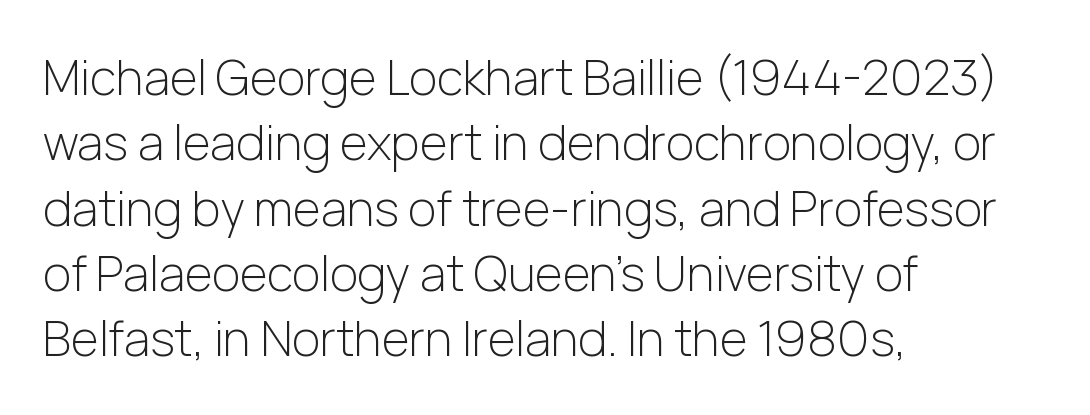
These lines are composed in type without serifs. Stems and bowls with no extra thickness — not bold. The rendering uses natural spacing where letterforms have individual widths. The designer left line spacing at the default. Every character sits straight up, as roman type does.
